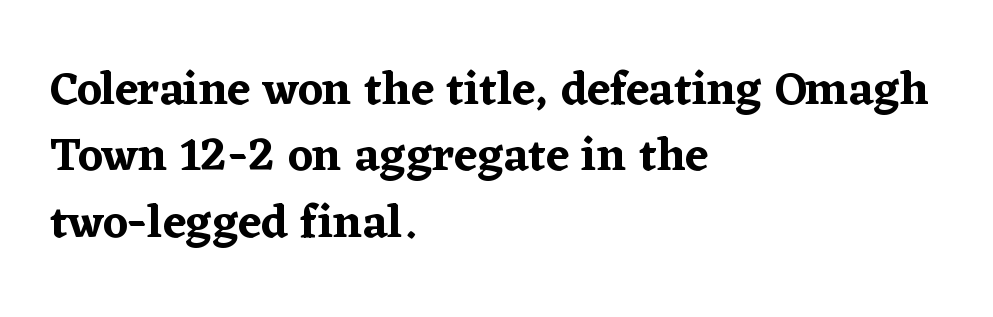
A student would call this left alignment; a typographer would say flush left, rag right. Is there any slant? The stems are plumb. Evenly set lines give the paragraph a standard silhouette. Yep, those are serifs on the letters. Here the glyphs are tracked normally, forming tight word shapes. Type without underlining.
